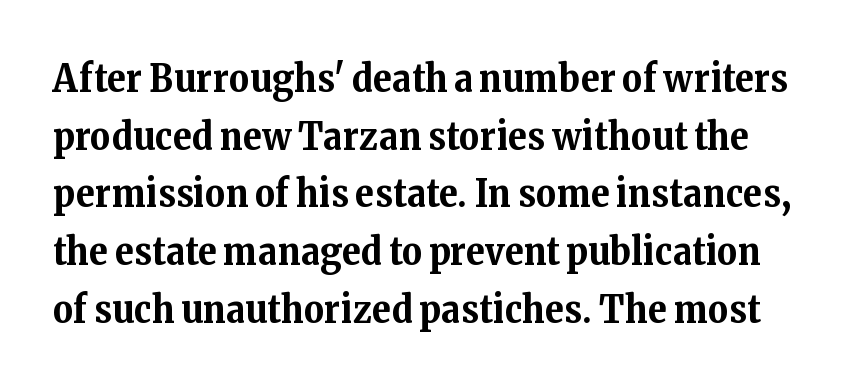
The image shows 39 px bold serif type, upright; set normal line spacing (1.48x), normal letter spacing, not underlined; medium stroke contrast and a medium x-height.
